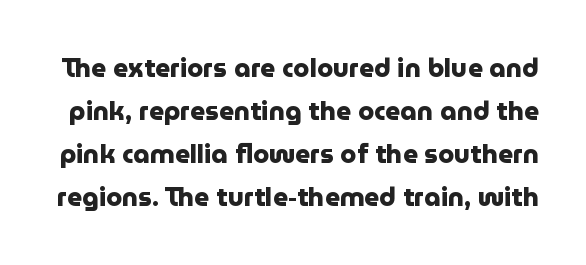
The font is running at its bold setting. Observe the ordinary spacing: letters are neighbours, not strangers. Lines of text with bare space underneath. Unlike italic type, these characters show no tilt at all. What's the leading like? Ordinary, nothing unusual.
